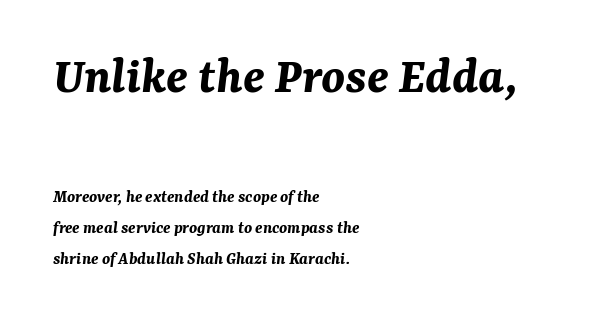
Bare-footed words on every line. Notice how the stems are inclined rather than vertical — that's the hallmark of italics. Letter spacing: default. Size contrast runs from large at the top to small at the bottom. All the whitespace from short lines collects on the right.
